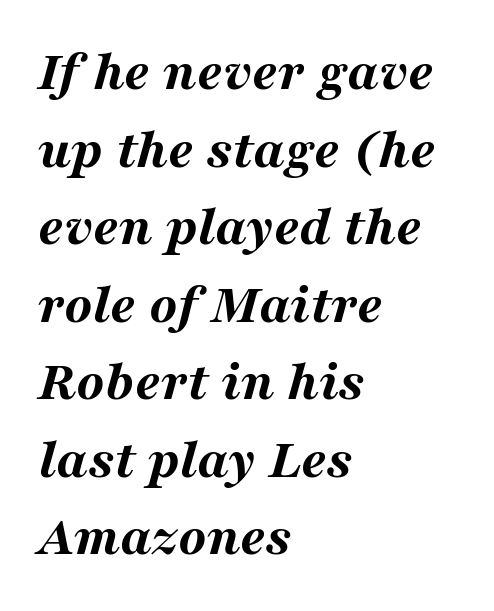
{"italic": "yes", "lean": "right", "slant_degrees": 16, "bold": "yes", "weight": "bold", "width": "wide", "stroke_contrast": "medium", "x_height": "medium", "monospaced": "no", "underline": "no", "align": "left", "line_spacing": "normal", "line_spacing_ratio": 1.36, "letter_spacing": "normal", "letter_spacing_em": 0.0, "glyph_px": 57}
